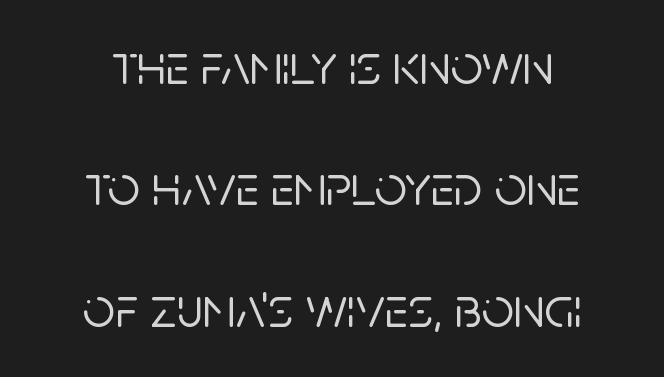
Words appear dense and cohesive because spacing is normal. This sample uses a sans-serif face. Varying glyph widths throughout — classic text-font behaviour. The specimen omits any rule beneath the text block's lines. Rows of type keep a wide berth in the vertical direction.
